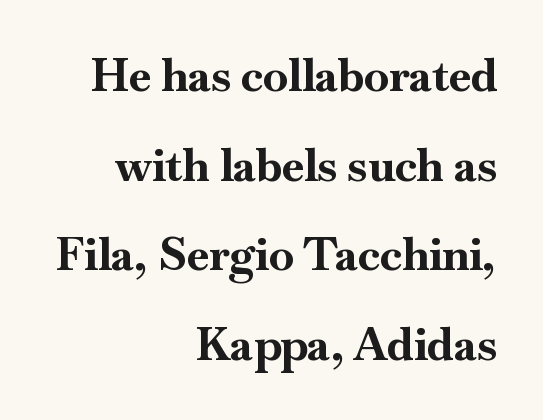
The image shows 45 px bold serif type, upright; set right-aligned, loose line spacing (1.99x), normal letter spacing, not underlined; high stroke contrast and a small x-height.
